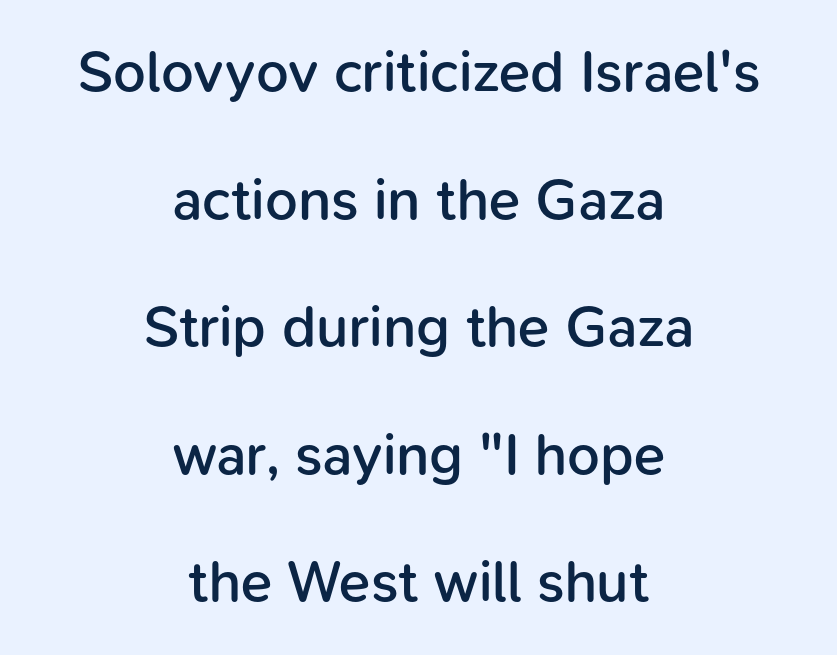
{"serif": "no", "italic": "no", "bold": "semi", "weight": "semibold", "width": "normal", "stroke_contrast": "low", "x_height": "medium", "monospaced": "no", "underline": "no", "align": "center", "line_spacing": "loose", "line_spacing_ratio": 2.2, "letter_spacing": "normal", "letter_spacing_em": 0.0, "glyph_px": 58}
